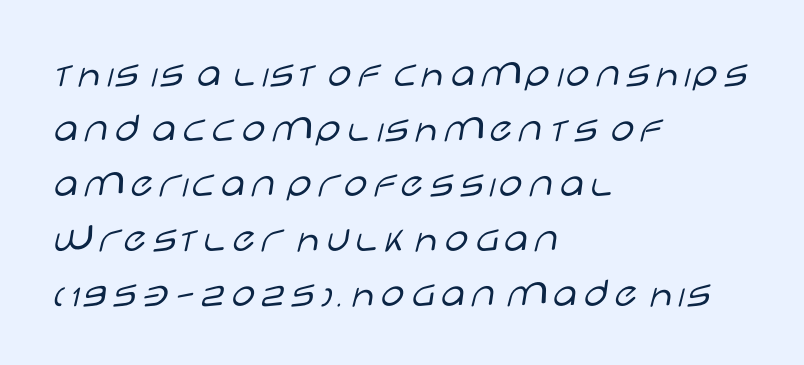
{"serif": "no", "bold": "no", "weight": "light", "width": "wide", "stroke_contrast": "low", "x_height": "large", "monospaced": "no", "underline": "no", "align": "left", "line_spacing": "normal", "line_spacing_ratio": 1.28, "letter_spacing": "normal", "letter_spacing_em": 0.0, "glyph_px": 43}
